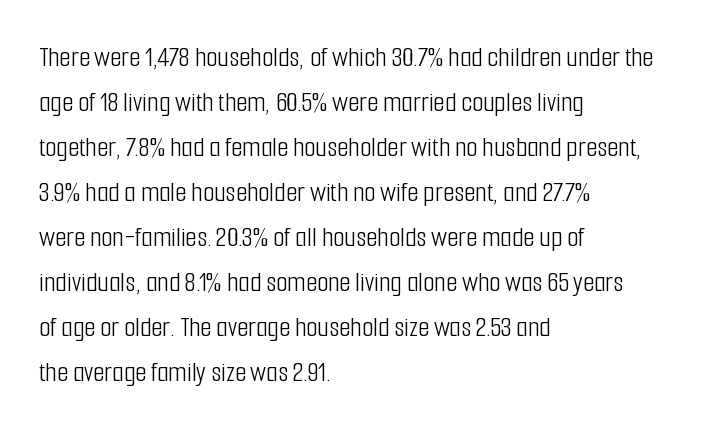
Q: Is the text bold? A: No.
Q: Is the text italic (slanted)? A: No, it is upright.
Q: Is the typeface a serif or a sans-serif typeface? A: Sans-serif.
Q: Is the text underlined? A: No.
Q: How is the paragraph aligned? A: Left-aligned.
Q: Is the spacing between letters normal or unusually wide? A: Normal.
Q: Is the spacing between lines tight, normal or loose? A: Normal.
Q: Width (condensed, normal, or wide)? A: Condensed.
Q: Stroke contrast? A: Low.
Q: x-height? A: Medium.
Q: Monospaced? A: No.
